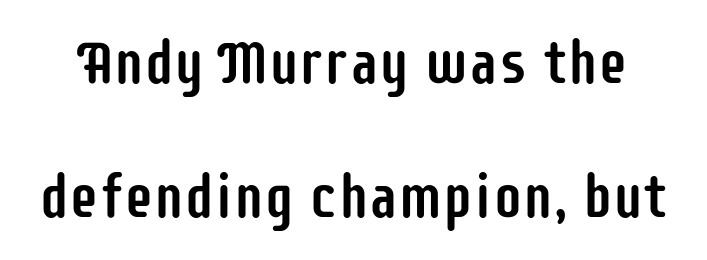
Q: Is the text italic (slanted)? A: No, it is upright.
Q: Is the typeface a serif or a sans-serif typeface? A: Sans-serif.
Q: Is the text underlined? A: No.
Q: Is the spacing between letters normal or unusually wide? A: Normal.
Q: Is the spacing between lines tight, normal or loose? A: Loose.
Q: Width (condensed, normal, or wide)? A: Condensed.
Q: Stroke contrast? A: Low.
Q: x-height? A: Large.
Q: Monospaced? A: No.
